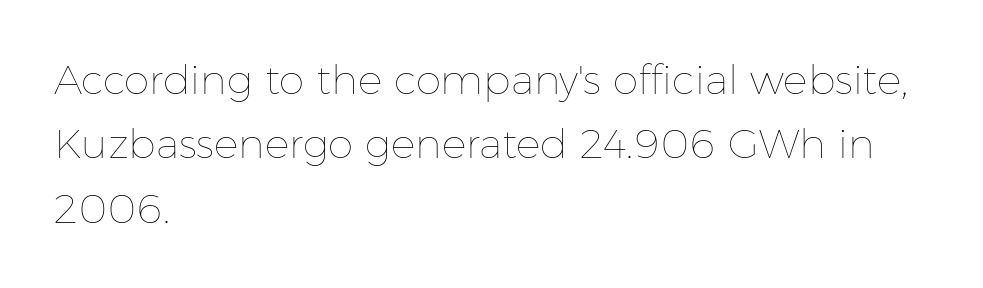
Q: Is the text bold? A: No.
Q: Is the text italic (slanted)? A: No, it is upright.
Q: Is the text underlined? A: No.
Q: How is the paragraph aligned? A: Left-aligned.
Q: Is the spacing between letters normal or unusually wide? A: Normal.
Q: Is the spacing between lines tight, normal or loose? A: Normal.
Q: Width (condensed, normal, or wide)? A: Normal.
Q: Stroke contrast? A: Low.
Q: x-height? A: Medium.
Q: Monospaced? A: No.
